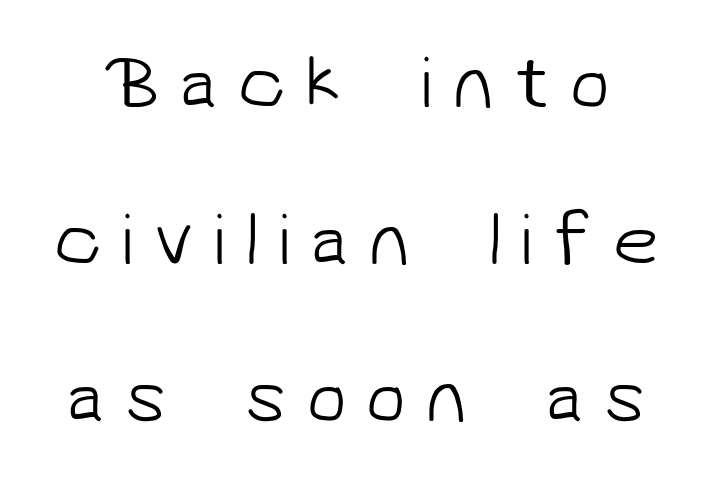
Weight: regular or lighter. Descender tails drop into unmarked territory. Does the leading feel generous? Absolutely, it's lavish. Short note: letters widely spaced.
